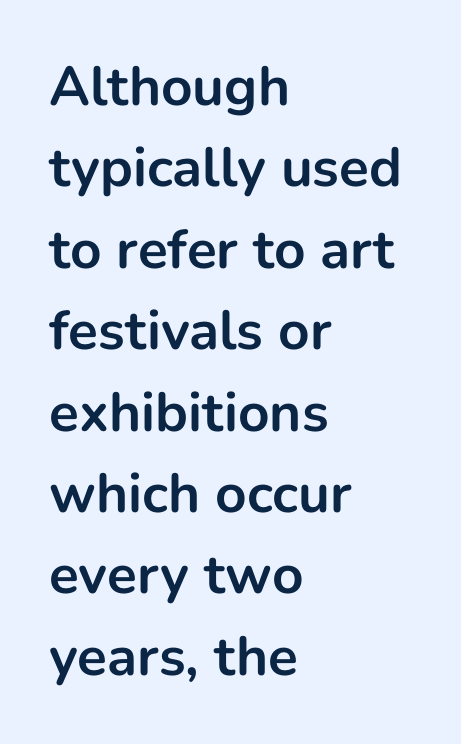
Q: Is the text bold? A: Yes.
Q: Is the text italic (slanted)? A: No, it is upright.
Q: Is the typeface a serif or a sans-serif typeface? A: Sans-serif.
Q: Is the text underlined? A: No.
Q: How is the paragraph aligned? A: Left-aligned.
Q: Is the spacing between letters normal or unusually wide? A: Normal.
Q: Is the spacing between lines tight, normal or loose? A: Normal.
Q: Width (condensed, normal, or wide)? A: Normal.
Q: Stroke contrast? A: Low.
Q: x-height? A: Medium.
Q: Monospaced? A: No.
